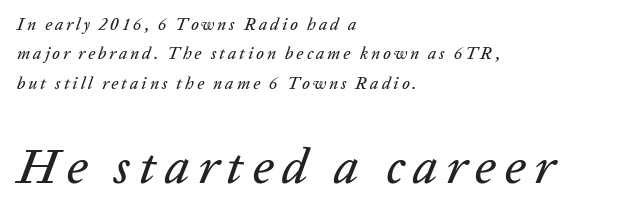
The image shows 50 px text type, italic (leaning right); set left-aligned, line spacing 1.73x, not underlined; the second (bottom) block is 2.94x larger; low stroke contrast and a medium x-height.
